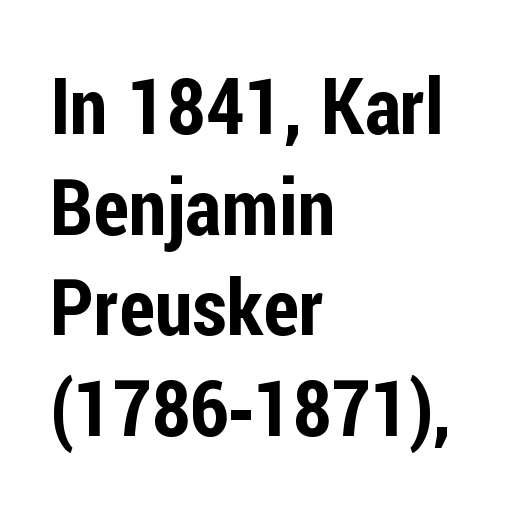
The image shows 78 px condensed sans-serif type, upright; set left-aligned, normal line spacing (1.29x), normal letter spacing, not underlined; low stroke contrast and a medium x-height.
